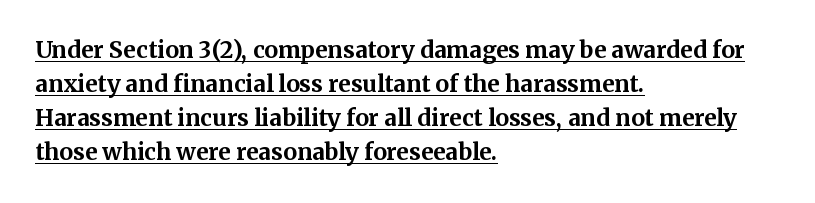
The image shows 23 px bold type, upright; set left-aligned, normal line spacing (1.48x), normal letter spacing, underlined.
